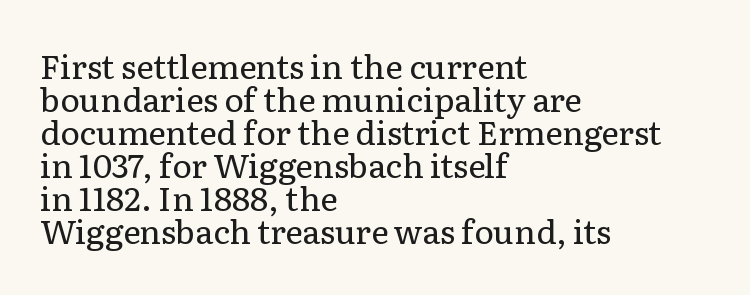
{"serif": "yes", "italic": "no", "bold": "no", "weight": "regular", "width": "normal", "stroke_contrast": "low", "x_height": "medium", "monospaced": "no", "underline": "no", "align": "left", "line_spacing": "tight", "line_spacing_ratio": 1.0, "letter_spacing": "normal", "letter_spacing_em": 0.0, "glyph_px": 33}
